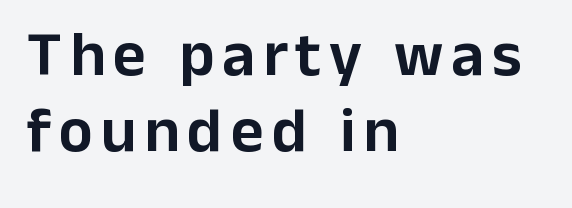
Q: Is the text italic (slanted)? A: No, it is upright.
Q: Is the typeface a serif or a sans-serif typeface? A: Sans-serif.
Q: Is the text underlined? A: No.
Q: How is the paragraph aligned? A: Left-aligned.
Q: Width (condensed, normal, or wide)? A: Normal.
Q: Stroke contrast? A: Low.
Q: x-height? A: Medium.
Q: Monospaced? A: No.
